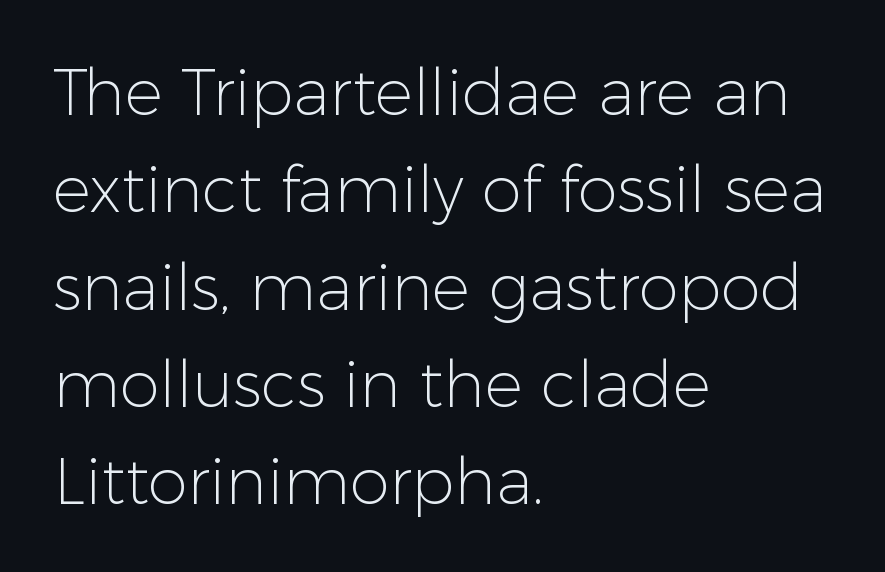
Q: Is the text bold? A: No.
Q: Is the text italic (slanted)? A: No, it is upright.
Q: Is the typeface a serif or a sans-serif typeface? A: Sans-serif.
Q: Is the text underlined? A: No.
Q: How is the paragraph aligned? A: Left-aligned.
Q: Is the spacing between letters normal or unusually wide? A: Normal.
Q: Is the spacing between lines tight, normal or loose? A: Normal.
Q: Width (condensed, normal, or wide)? A: Normal.
Q: Stroke contrast? A: Low.
Q: x-height? A: Medium.
Q: Monospaced? A: No.
